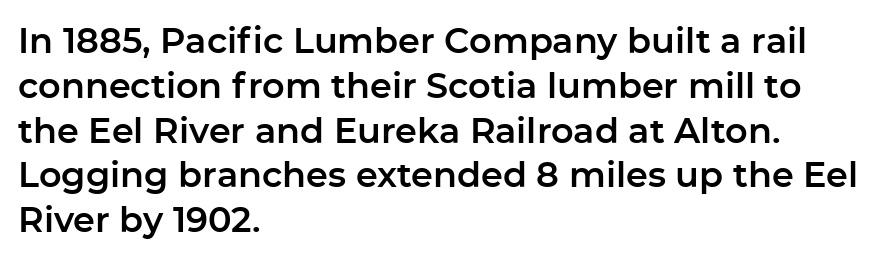
{"serif": "no", "italic": "no", "width": "normal", "stroke_contrast": "low", "x_height": "medium", "monospaced": "no", "underline": "no", "align": "left", "line_spacing": "normal", "line_spacing_ratio": 1.28, "letter_spacing": "normal", "letter_spacing_em": 0.0, "glyph_px": 35}
